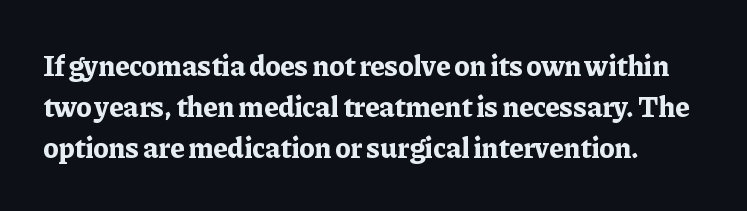
Q: Is the text bold? A: Yes.
Q: Is the text italic (slanted)? A: No, it is upright.
Q: Is the typeface a serif or a sans-serif typeface? A: Serif.
Q: Is the text underlined? A: No.
Q: Is the spacing between letters normal or unusually wide? A: Normal.
Q: Is the spacing between lines tight, normal or loose? A: Normal.
Q: Width (condensed, normal, or wide)? A: Normal.
Q: Stroke contrast? A: Low.
Q: x-height? A: Medium.
Q: Monospaced? A: No.
